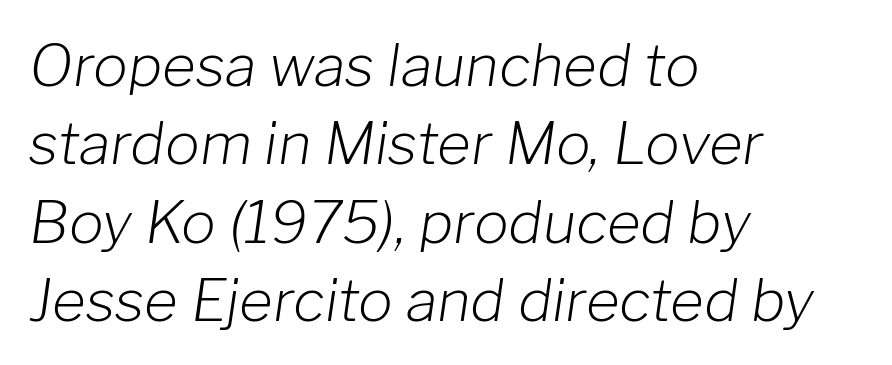
Q: Is the text bold? A: No.
Q: Is the text italic (slanted)? A: Yes, it leans right by about 8 degrees.
Q: Is the text underlined? A: No.
Q: How is the paragraph aligned? A: Left-aligned.
Q: Is the spacing between letters normal or unusually wide? A: Normal.
Q: Is the spacing between lines tight, normal or loose? A: Normal.
Q: Width (condensed, normal, or wide)? A: Normal.
Q: Stroke contrast? A: Low.
Q: x-height? A: Medium.
Q: Monospaced? A: No.
